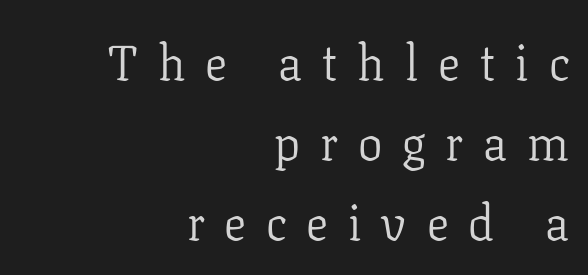
Q: Is the text bold? A: No.
Q: Is the text italic (slanted)? A: No, it is upright.
Q: Is the typeface a serif or a sans-serif typeface? A: Serif.
Q: Is the text underlined? A: No.
Q: How is the paragraph aligned? A: Right-aligned.
Q: Is the spacing between letters normal or unusually wide? A: Unusually wide.
Q: Is the spacing between lines tight, normal or loose? A: Normal.
Q: Width (condensed, normal, or wide)? A: Normal.
Q: Stroke contrast? A: Low.
Q: x-height? A: Medium.
Q: Monospaced? A: No.
